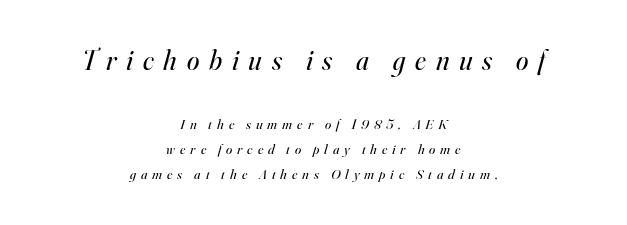
Q: Is the text bold? A: No.
Q: Is the text italic (slanted)? A: Yes, it leans right by about 16 degrees.
Q: Is the typeface a serif or a sans-serif typeface? A: Serif.
Q: Is the text underlined? A: No.
Q: How is the paragraph aligned? A: Centered.
Q: Is the spacing between letters normal or unusually wide? A: Unusually wide.
Q: Which block of text is set in a larger size, the first (top) or the second (bottom)? A: The first (top) one.
Q: Width (condensed, normal, or wide)? A: Normal.
Q: Stroke contrast? A: High.
Q: x-height? A: Small.
Q: Monospaced? A: No.
